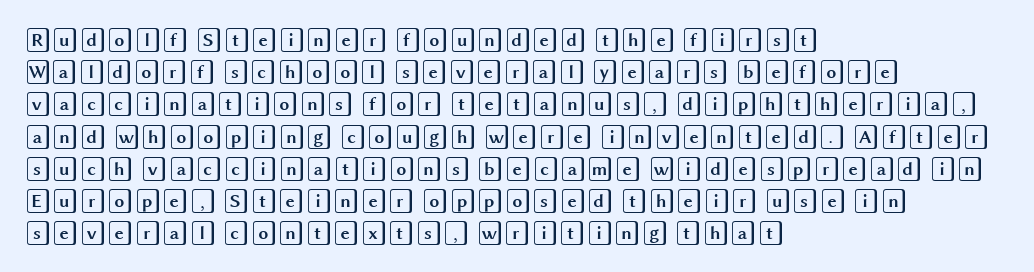
The image shows 25 px text type, upright; set left-aligned, normal line spacing (1.29x), normal letter spacing, not underlined.
